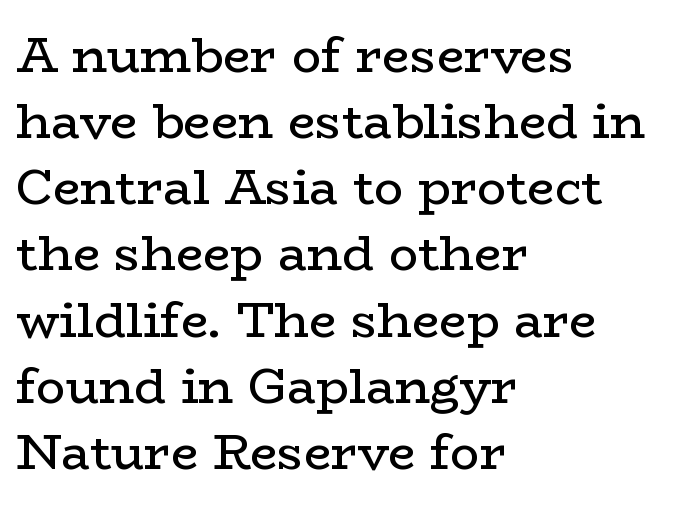
{"serif": "yes", "italic": "no", "bold": "no", "weight": "regular", "width": "wide", "stroke_contrast": "low", "x_height": "medium", "monospaced": "no", "underline": "no", "align": "left", "line_spacing": "normal", "line_spacing_ratio": 1.35, "letter_spacing": "normal", "letter_spacing_em": 0.0, "glyph_px": 49}
